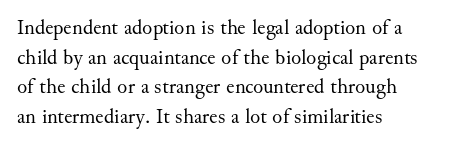
Quick note: underline off. Do the letters lean? They stand straight. The text block is weighted toward the left margin, trailing off unevenly rightward. This rendering leaves character spacing at its baseline value. Vertical spacing — default.
